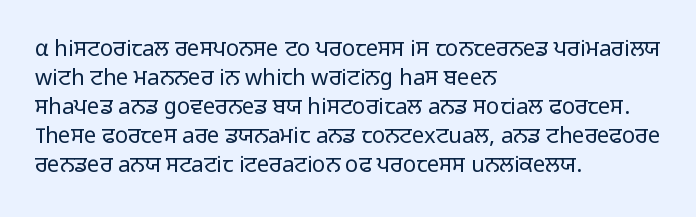
{"italic": "no", "bold": "no", "underline": "no", "align": "left", "line_spacing": "normal", "line_spacing_ratio": 1.32, "letter_spacing": "normal", "letter_spacing_em": 0.0, "glyph_px": 22}
